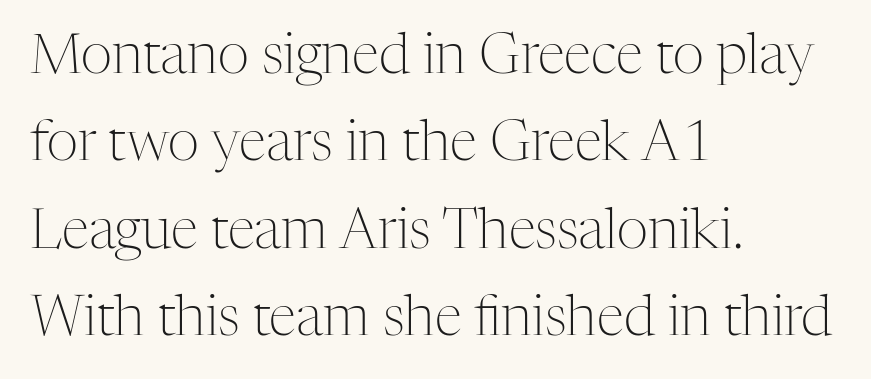
Q: Is the text bold? A: No.
Q: Is the text italic (slanted)? A: No, it is upright.
Q: Is the typeface a serif or a sans-serif typeface? A: Serif.
Q: Is the text underlined? A: No.
Q: How is the paragraph aligned? A: Left-aligned.
Q: Is the spacing between letters normal or unusually wide? A: Normal.
Q: Is the spacing between lines tight, normal or loose? A: Normal.
Q: Width (condensed, normal, or wide)? A: Normal.
Q: Stroke contrast? A: Medium.
Q: x-height? A: Medium.
Q: Monospaced? A: No.
